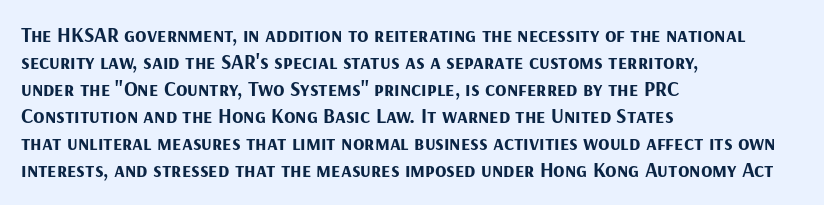
{"italic": "no", "bold": "yes", "underline": "no", "align": "left", "line_spacing": "normal", "line_spacing_ratio": 1.29, "letter_spacing": "normal", "letter_spacing_em": 0.0, "glyph_px": 21}
